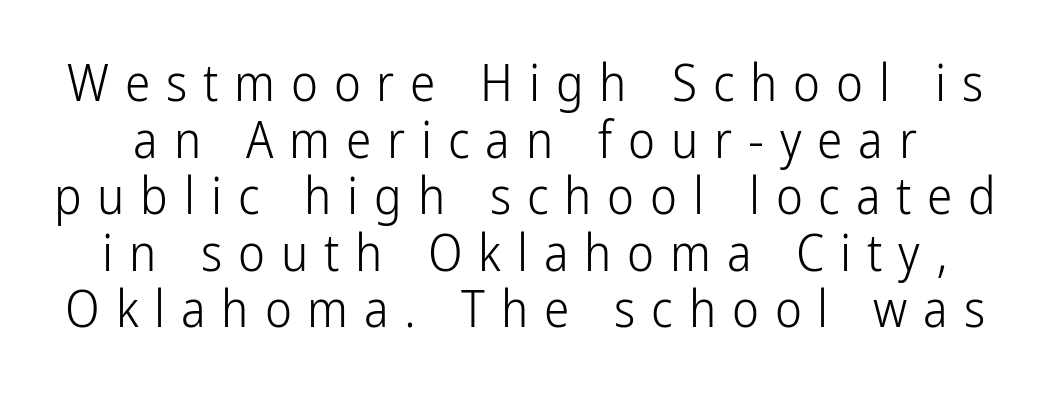
Q: Is the text bold? A: No.
Q: Is the text italic (slanted)? A: No, it is upright.
Q: Is the typeface a serif or a sans-serif typeface? A: Sans-serif.
Q: Is the text underlined? A: No.
Q: Is the spacing between letters normal or unusually wide? A: Unusually wide.
Q: Is the spacing between lines tight, normal or loose? A: Tight.
Q: Width (condensed, normal, or wide)? A: Condensed.
Q: Stroke contrast? A: Low.
Q: x-height? A: Medium.
Q: Monospaced? A: No.
